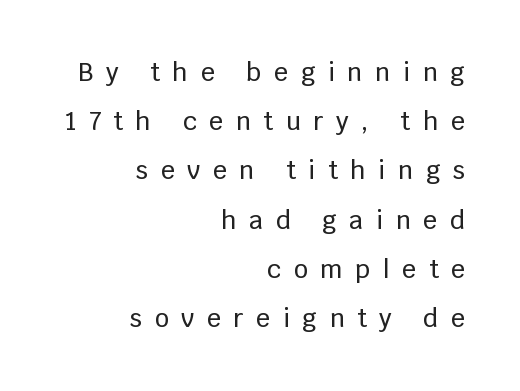
Q: Is the text italic (slanted)? A: No, it is upright.
Q: Is the text underlined? A: No.
Q: How is the paragraph aligned? A: Right-aligned.
Q: Is the spacing between letters normal or unusually wide? A: Unusually wide.
Q: Is the spacing between lines tight, normal or loose? A: Loose.
